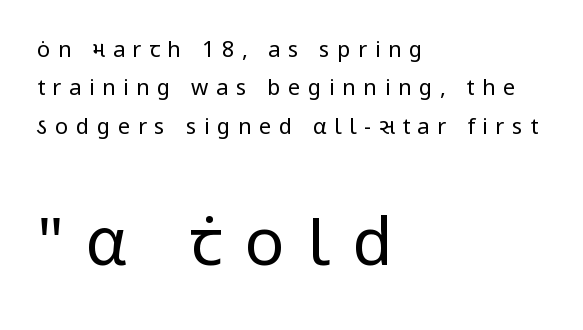
Q: Is the text bold? A: No.
Q: Is the text italic (slanted)? A: No, it is upright.
Q: Is the typeface a serif or a sans-serif typeface? A: Sans-serif.
Q: Is the text underlined? A: No.
Q: How is the paragraph aligned? A: Left-aligned.
Q: Is the spacing between letters normal or unusually wide? A: Unusually wide.
Q: Which block of text is set in a larger size, the first (top) or the second (bottom)? A: The second (bottom) one.
Q: Width (condensed, normal, or wide)? A: Normal.
Q: Stroke contrast? A: Low.
Q: x-height? A: Medium.
Q: Monospaced? A: No.
